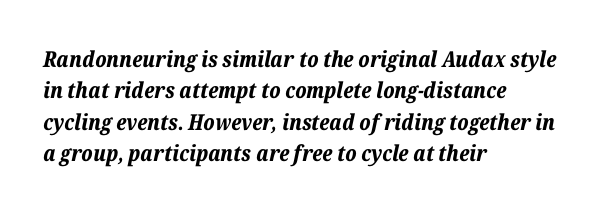
The image shows 22 px bold type, italic (leaning right); set left-aligned, normal line spacing (1.43x), normal letter spacing, not underlined.
